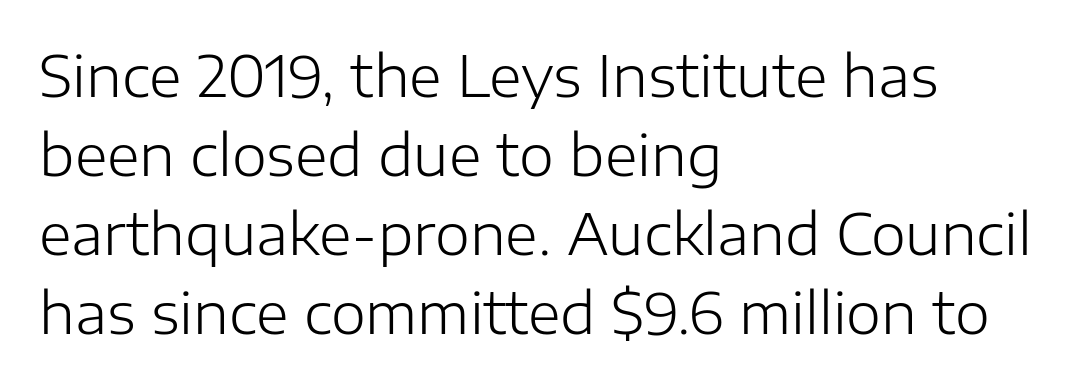
The image shows 56 px light sans-serif type, upright; set left-aligned, normal line spacing (1.41x), normal letter spacing, not underlined; low stroke contrast and a medium x-height.
